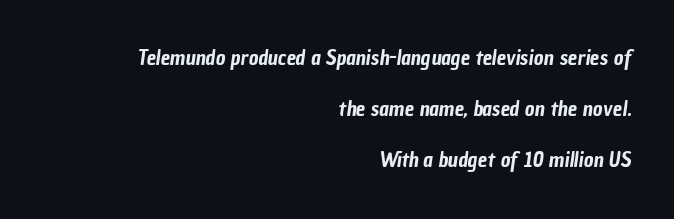
Q: Is the text underlined? A: No.
Q: How is the paragraph aligned? A: Right-aligned.
Q: Is the spacing between letters normal or unusually wide? A: Normal.
Q: Is the spacing between lines tight, normal or loose? A: Loose.
